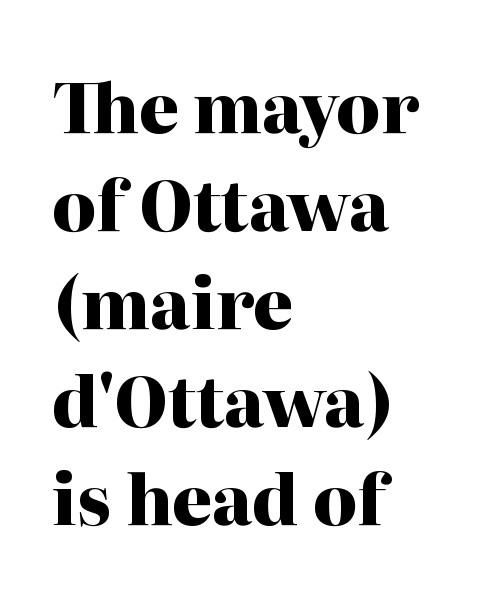
The image shows 68 px heavy serif type, upright; set left-aligned, normal line spacing (1.44x), normal letter spacing, not underlined; high stroke contrast and a medium x-height.
